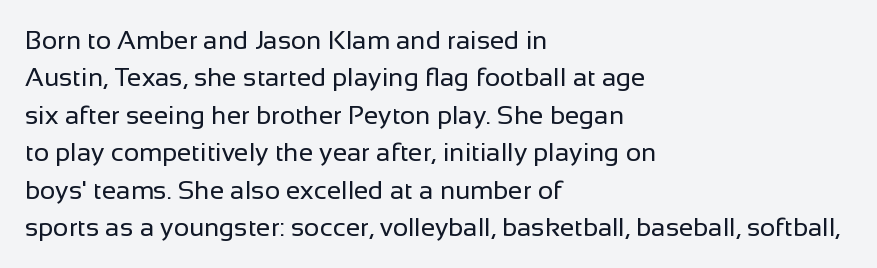
{"italic": "no", "bold": "no", "underline": "no", "align": "left", "line_spacing": "normal", "line_spacing_ratio": 1.44, "letter_spacing": "normal", "letter_spacing_em": 0.0, "glyph_px": 26}
